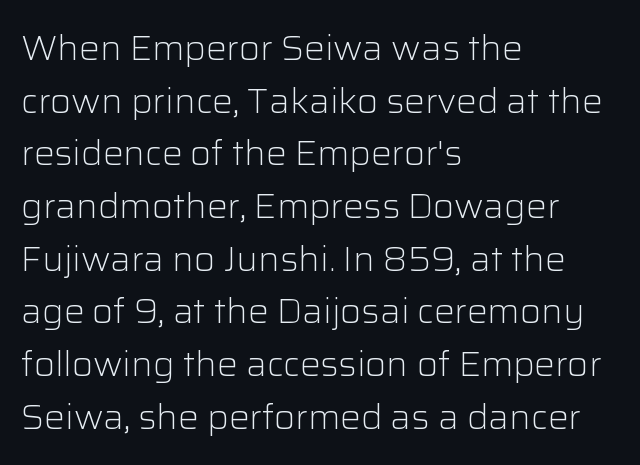
The image shows 34 px light sans-serif type, upright; set left-aligned, normal line spacing (1.55x), normal letter spacing, not underlined; low stroke contrast and a medium x-height.
